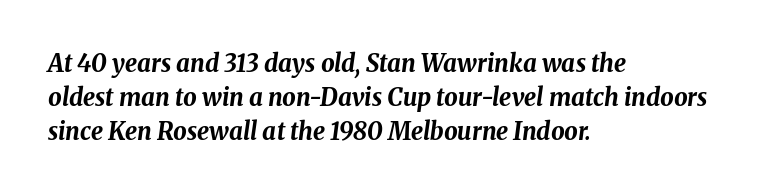
The image shows 24 px bold type, italic (leaning right); set left-aligned, normal line spacing (1.41x), normal letter spacing, not underlined.
